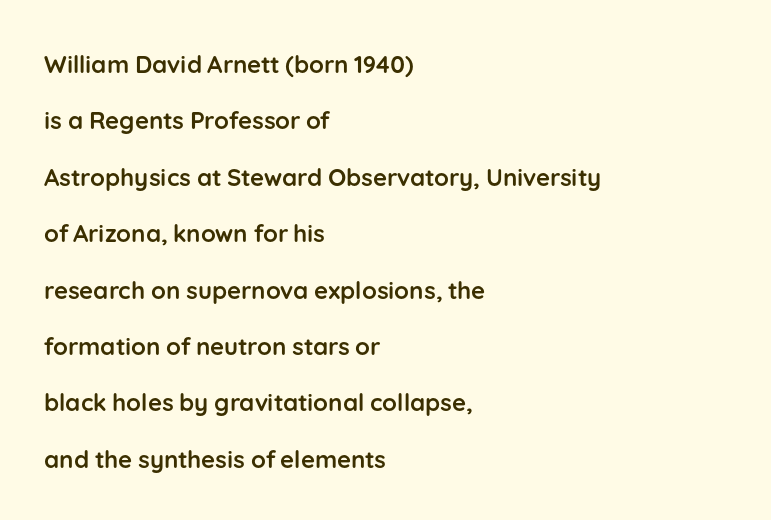
{"italic": "no", "bold": "yes", "underline": "no", "align": "left", "line_spacing": "loose", "line_spacing_ratio": 2.35, "letter_spacing": "normal", "letter_spacing_em": 0.0, "glyph_px": 24}
